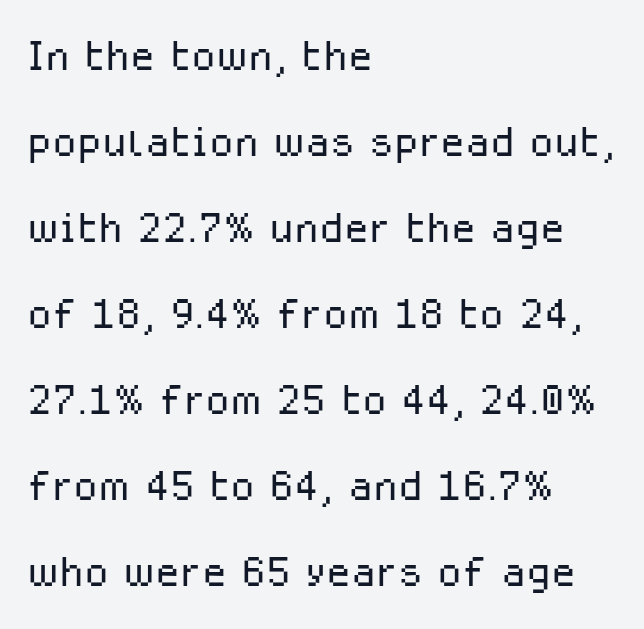
Q: Is the text bold? A: No.
Q: Is the text italic (slanted)? A: No, it is upright.
Q: Is the typeface a serif or a sans-serif typeface? A: Sans-serif.
Q: Is the text underlined? A: No.
Q: How is the paragraph aligned? A: Left-aligned.
Q: Is the spacing between letters normal or unusually wide? A: Normal.
Q: Is the spacing between lines tight, normal or loose? A: Normal.
Q: Width (condensed, normal, or wide)? A: Normal.
Q: Stroke contrast? A: Low.
Q: x-height? A: Medium.
Q: Monospaced? A: No.
